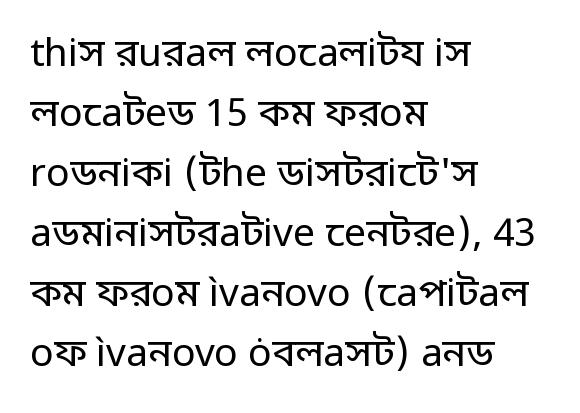
Compared with a typical body face, this is equally light or lighter still. Bare-footed words on every line. Note the varied advance widths — an 'i' is clearly narrower than an 'm'. In terms of leading, this rendering sits right in the middle.
